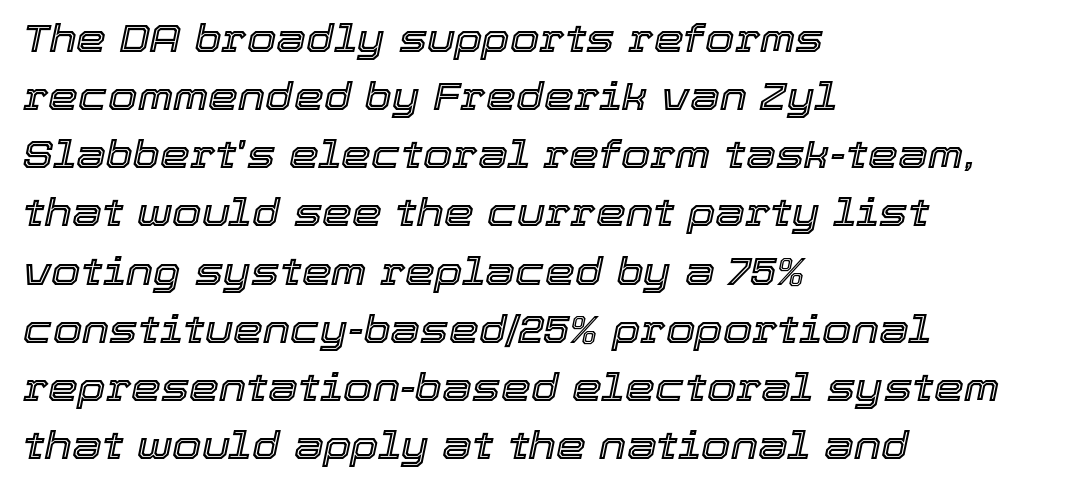
The image shows 38 px text type, italic (leaning right); set left-aligned, normal line spacing (1.53x), normal letter spacing, not underlined; a medium x-height.
